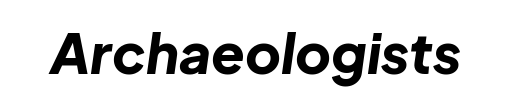
{"italic": "yes", "lean": "right", "slant_degrees": 8, "bold": "yes", "weight": "bold", "width": "normal", "stroke_contrast": "low", "x_height": "medium", "monospaced": "no", "underline": "no", "letter_spacing": "normal", "letter_spacing_em": 0.0, "glyph_px": 55}
